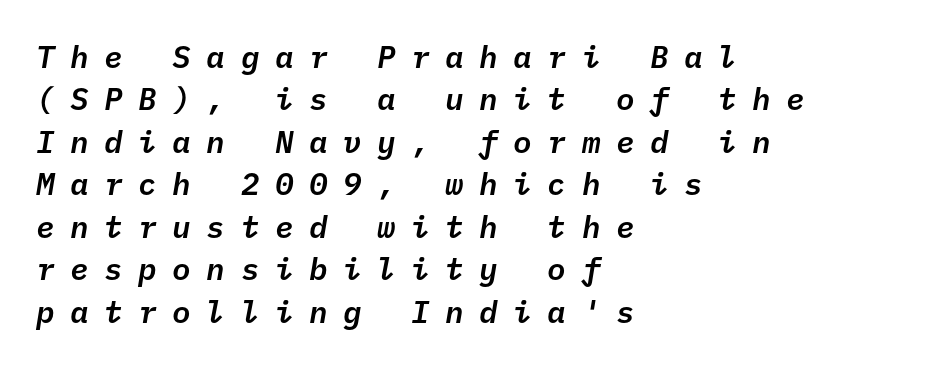
Would a proofreader flag this as italicized? Yes. How are the letters spaced? Widely, with obvious added tracking. What's the leading like? Ordinary, nothing unusual. Has an underline been added? It has not.
